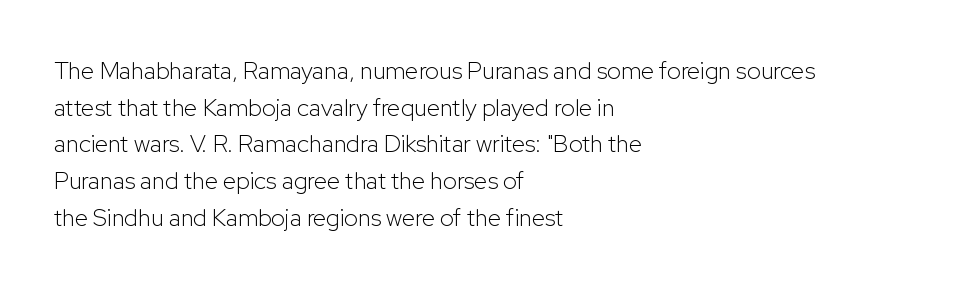
The image shows 24 px text type, upright; set left-aligned, normal line spacing (1.53x), normal letter spacing, not underlined.
